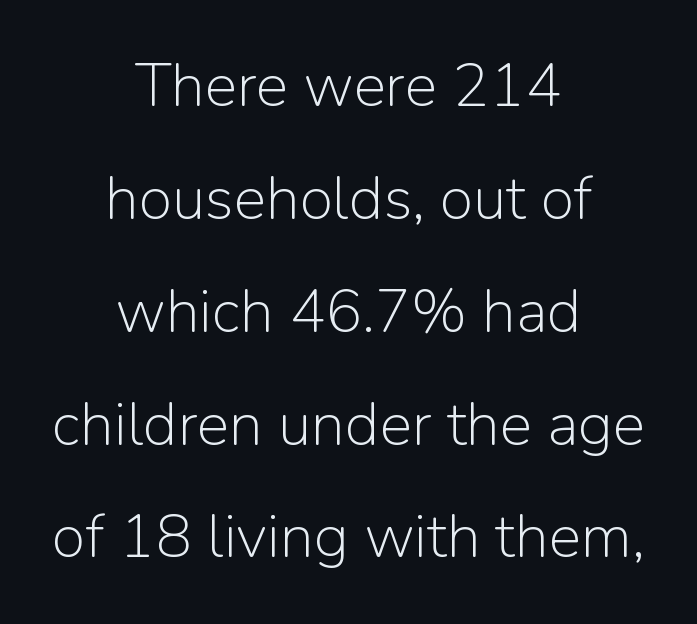
Q: Is the text bold? A: No.
Q: Is the text italic (slanted)? A: No, it is upright.
Q: Is the typeface a serif or a sans-serif typeface? A: Sans-serif.
Q: Is the text underlined? A: No.
Q: How is the paragraph aligned? A: Centered.
Q: Is the spacing between letters normal or unusually wide? A: Normal.
Q: Width (condensed, normal, or wide)? A: Normal.
Q: Stroke contrast? A: Low.
Q: x-height? A: Medium.
Q: Monospaced? A: No.
